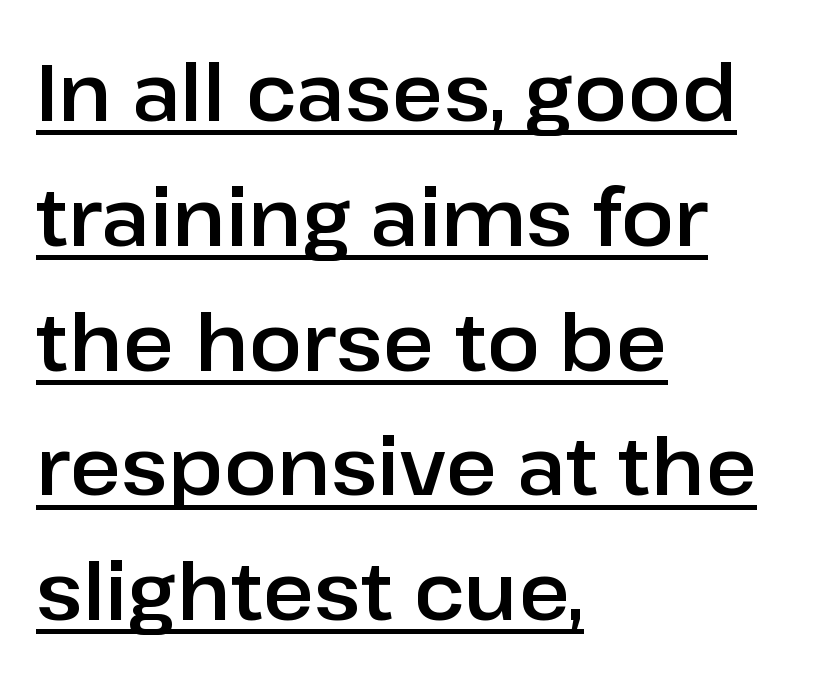
Which margin do the lines hug? The left one — the right edge is uneven. Italic? Not at all — the glyphs are vertical. Every word sits above its own underline. Regular leading.
